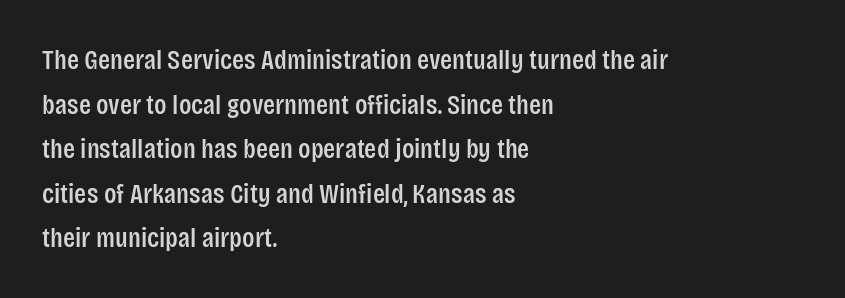
{"serif": "no", "italic": "no", "width": "condensed", "stroke_contrast": "low", "x_height": "large", "monospaced": "no", "underline": "no", "align": "left", "line_spacing": "normal", "line_spacing_ratio": 1.59, "letter_spacing": "normal", "letter_spacing_em": 0.0, "glyph_px": 28}
